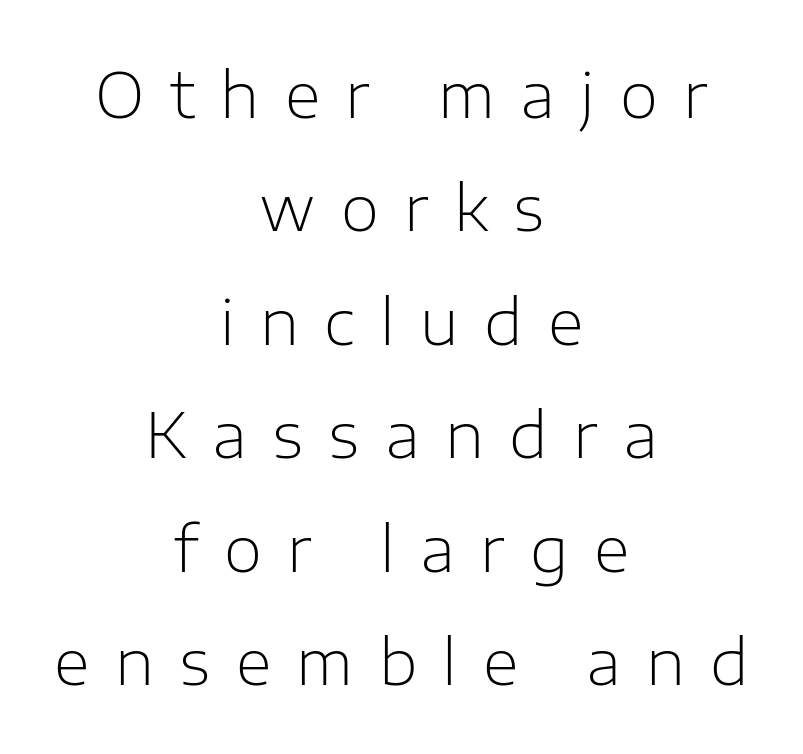
The image shows 62 px light sans-serif type, upright; set centered, line spacing 1.83x, unusually wide letter spacing (+0.41 em), not underlined; low stroke contrast and a medium x-height.
